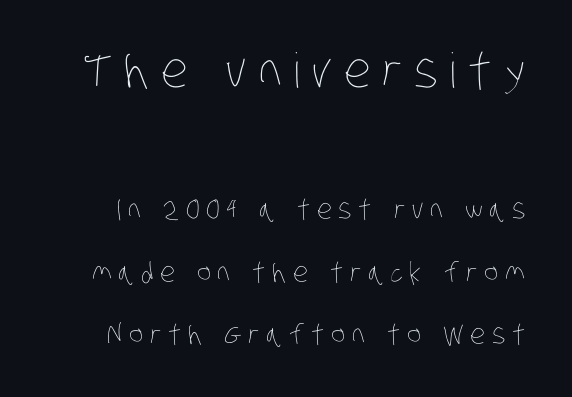
Someone cranked the tracking dial way up on this one. Large over small — that's the arrangement of the two blocks here. The letterforms sit at book weight or below. Decoration check: the copy has no underline.
